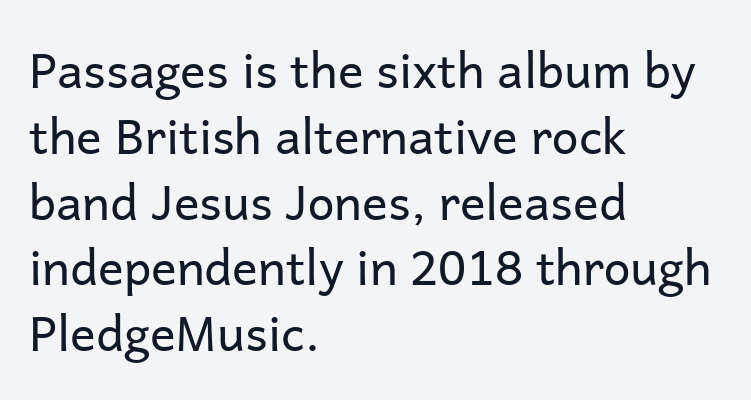
Q: Is the text bold? A: No.
Q: Is the text italic (slanted)? A: No, it is upright.
Q: Is the typeface a serif or a sans-serif typeface? A: Sans-serif.
Q: Is the text underlined? A: No.
Q: How is the paragraph aligned? A: Left-aligned.
Q: Is the spacing between letters normal or unusually wide? A: Normal.
Q: Is the spacing between lines tight, normal or loose? A: Normal.
Q: Width (condensed, normal, or wide)? A: Normal.
Q: Stroke contrast? A: Low.
Q: x-height? A: Medium.
Q: Monospaced? A: No.
